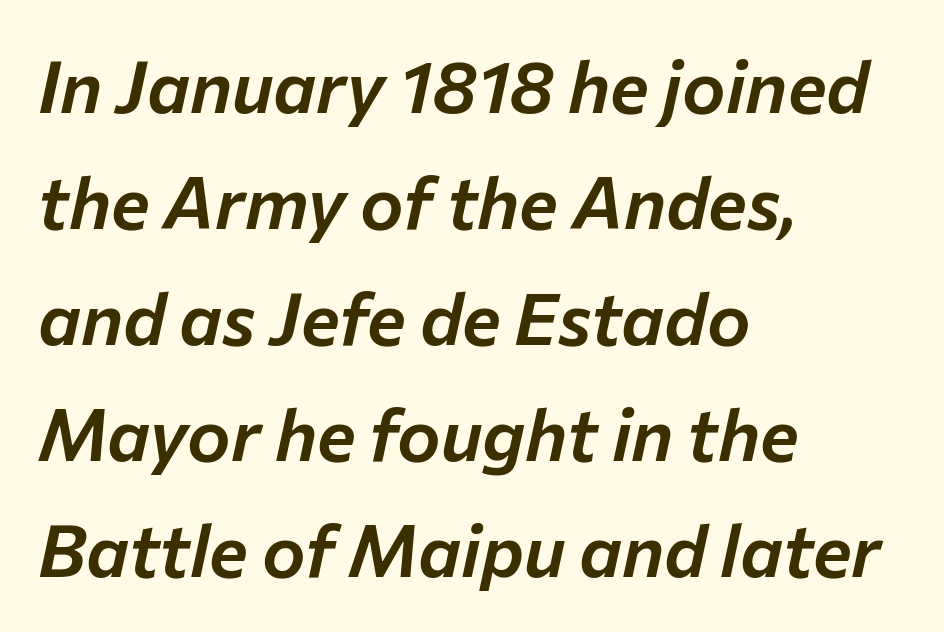
The axis of the letterforms is tilted away from vertical. A classic flush-left, rag-right setting is used for this passage. A typesetter would call this zero additional tracking. Underlining? Definitely not there.
